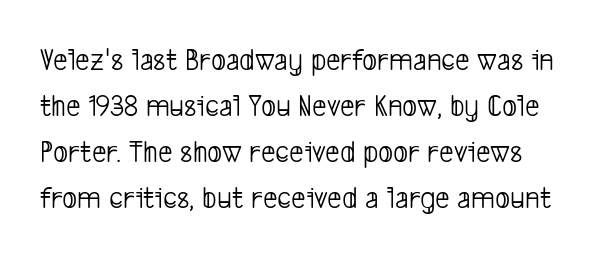
The image shows 32 px light, condensed sans-serif type; set normal line spacing (1.44x), normal letter spacing, not underlined; low stroke contrast and a medium x-height.
